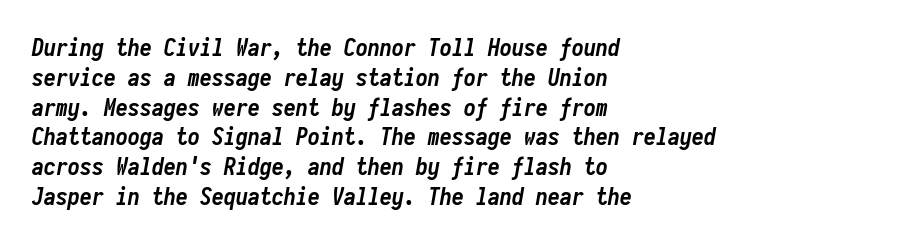
{"italic": "yes", "lean": "right", "slant_degrees": 10, "bold": "yes", "underline": "no", "align": "left", "line_spacing_ratio": 1.24, "letter_spacing": "normal", "letter_spacing_em": 0.0, "glyph_px": 24}
